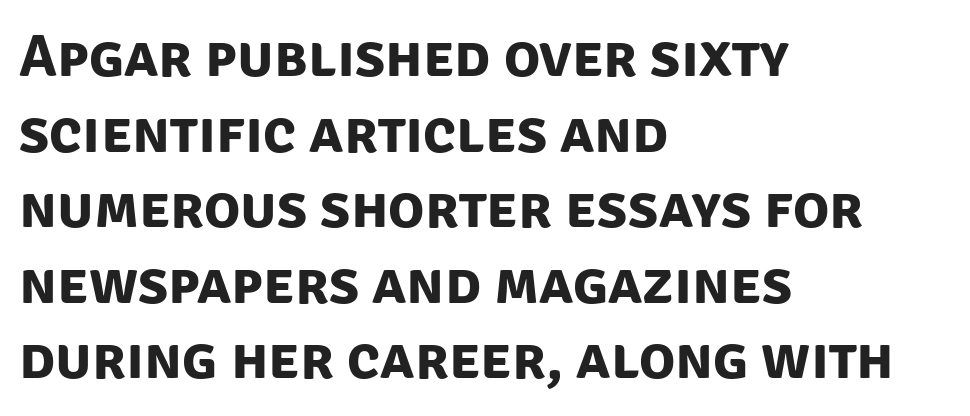
Is this a sans? Yes — the strokes have no serifs. The rag falls on the right side of this text block. In terms of letterspacing, this is plain default setting. Honestly, the row spacing looks completely unremarkable.
